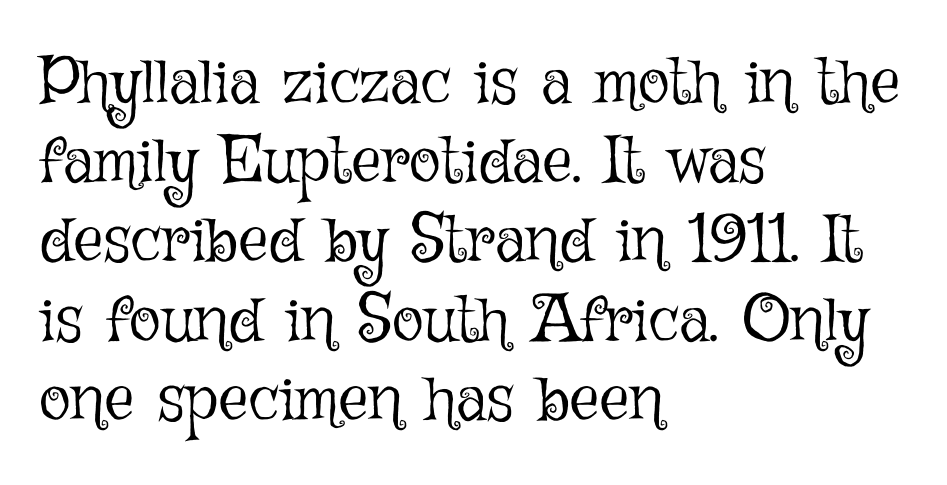
The image shows 66 px light type, upright; set left-aligned, line spacing 1.2x, normal letter spacing, not underlined; low stroke contrast and a medium x-height.
